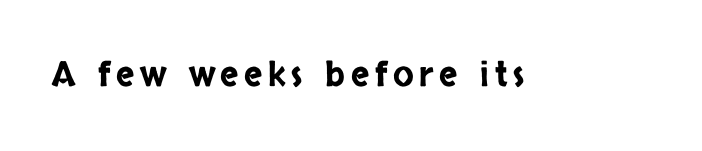
The image shows 34 px condensed sans-serif type, upright; set not underlined; low stroke contrast and a large x-height.
